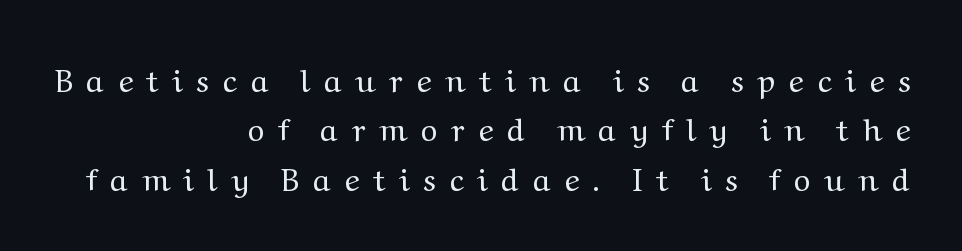
The image shows 32 px regular-weight, wide serif type, upright; set right-aligned, normal line spacing (1.54x), unusually wide letter spacing (+0.43 em), not underlined; medium stroke contrast and a medium x-height.
